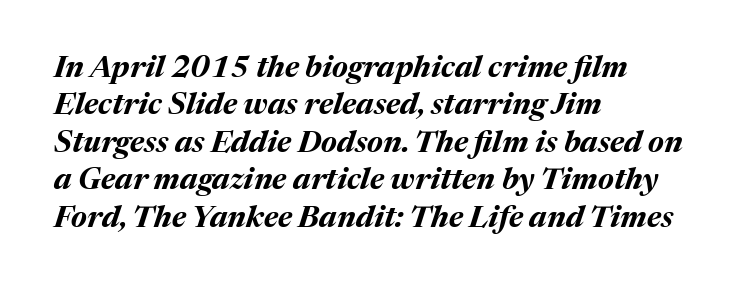
Q: Is the text bold? A: Yes.
Q: Is the text italic (slanted)? A: Yes, it leans right by about 17 degrees.
Q: Is the text underlined? A: No.
Q: How is the paragraph aligned? A: Left-aligned.
Q: Is the spacing between letters normal or unusually wide? A: Normal.
Q: Is the spacing between lines tight, normal or loose? A: Normal.
Q: Width (condensed, normal, or wide)? A: Normal.
Q: Stroke contrast? A: Medium.
Q: x-height? A: Medium.
Q: Monospaced? A: No.
